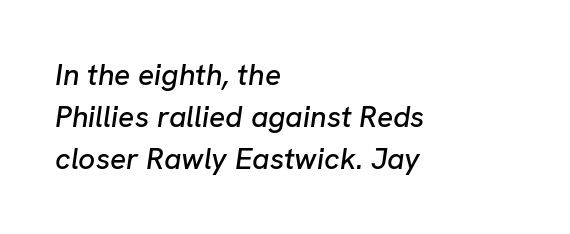
The image shows 30 px text type, italic (leaning right); set left-aligned, normal line spacing (1.4x), normal letter spacing, not underlined; low stroke contrast and a medium x-height.
